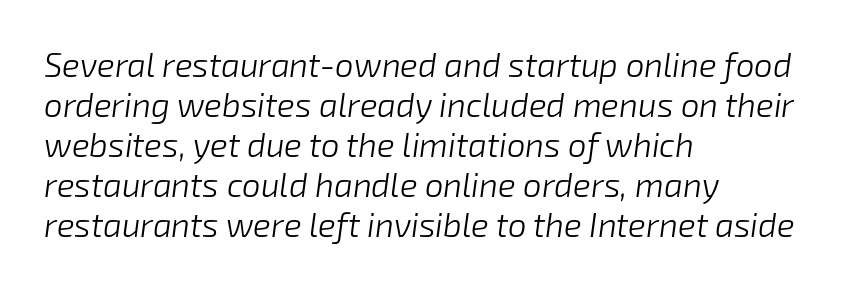
{"italic": "yes", "lean": "right", "slant_degrees": 8, "bold": "no", "weight": "light", "width": "normal", "stroke_contrast": "low", "x_height": "medium", "monospaced": "no", "underline": "no", "align": "left", "line_spacing_ratio": 1.21, "letter_spacing": "normal", "letter_spacing_em": 0.0, "glyph_px": 33}
